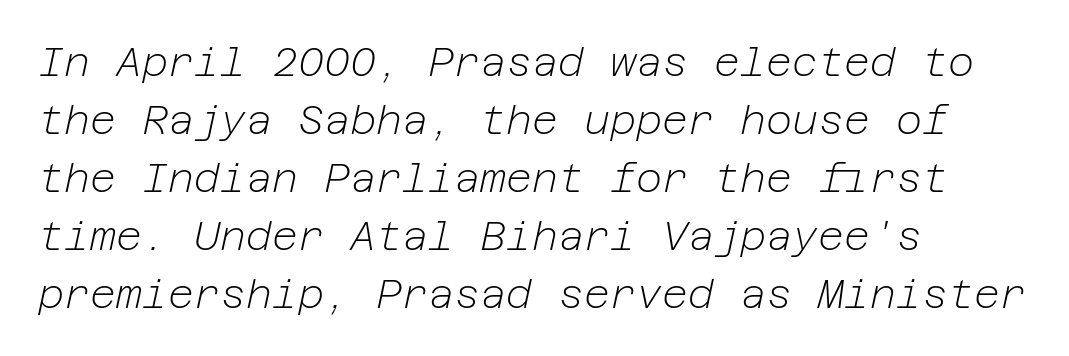
{"italic": "yes", "lean": "right", "slant_degrees": 12, "bold": "no", "weight": "light", "width": "normal", "stroke_contrast": "low", "x_height": "medium", "underline": "no", "align": "left", "line_spacing": "normal", "line_spacing_ratio": 1.45, "letter_spacing": "normal", "letter_spacing_em": 0.0, "glyph_px": 40}
